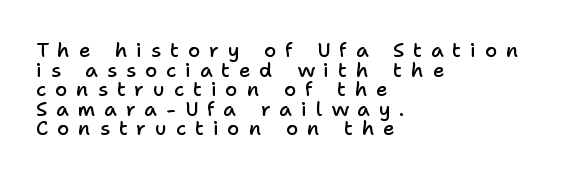
The image shows 20 px text type, upright; set left-aligned, tight line spacing (0.98x), unusually wide letter spacing (+0.44 em), not underlined.
